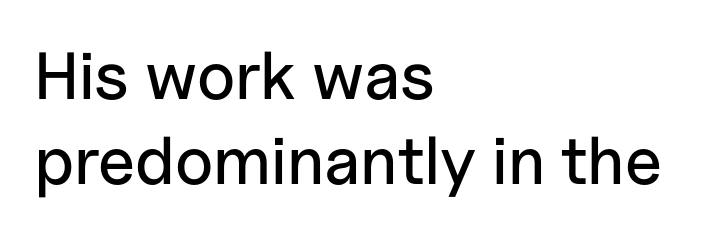
{"serif": "no", "italic": "no", "width": "normal", "stroke_contrast": "low", "x_height": "medium", "monospaced": "no", "underline": "no", "align": "left", "line_spacing": "normal", "line_spacing_ratio": 1.27, "letter_spacing": "normal", "letter_spacing_em": 0.0, "glyph_px": 67}
